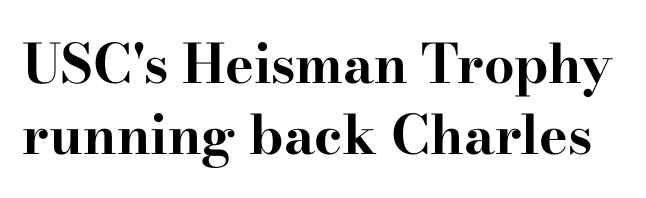
The image shows 54 px bold, wide serif type, upright; set normal line spacing (1.31x), normal letter spacing, not underlined; high stroke contrast and a small x-height.
